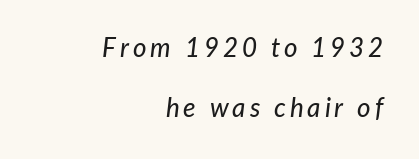
Q: Is the text italic (slanted)? A: Yes, it leans right by about 7 degrees.
Q: Is the text underlined? A: No.
Q: How is the paragraph aligned? A: Right-aligned.
Q: Is the spacing between lines tight, normal or loose? A: Loose.
